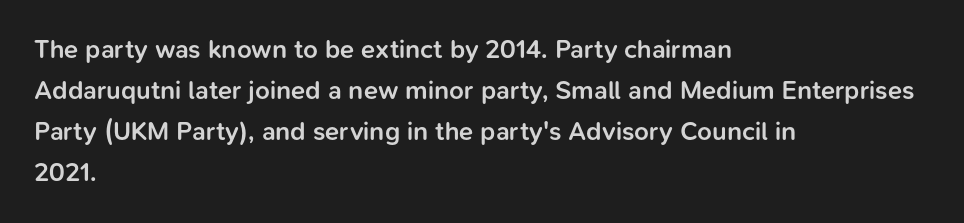
Q: Is the text bold? A: Semi-bold.
Q: Is the text italic (slanted)? A: No, it is upright.
Q: Is the text underlined? A: No.
Q: How is the paragraph aligned? A: Left-aligned.
Q: Is the spacing between letters normal or unusually wide? A: Normal.
Q: Is the spacing between lines tight, normal or loose? A: Normal.
